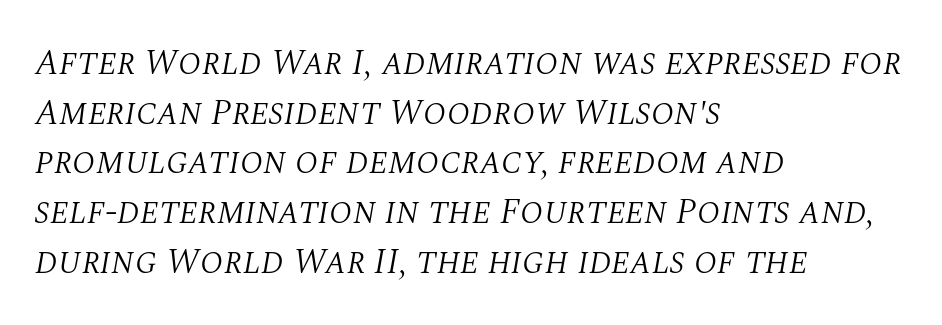
The image shows 36 px light serif type, italic (leaning right); set left-aligned, normal line spacing (1.38x), normal letter spacing, not underlined; medium stroke contrast and a large x-height.
